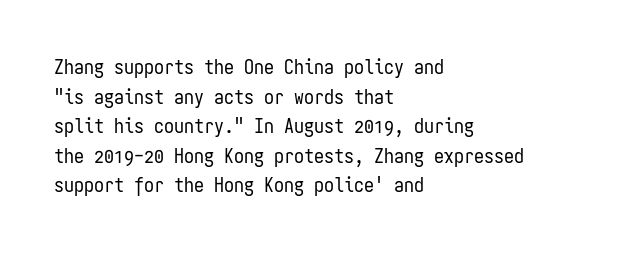
Q: Is the text bold? A: No.
Q: Is the text italic (slanted)? A: No, it is upright.
Q: Is the text underlined? A: No.
Q: How is the paragraph aligned? A: Left-aligned.
Q: Is the spacing between letters normal or unusually wide? A: Normal.
Q: Is the spacing between lines tight, normal or loose? A: Normal.
